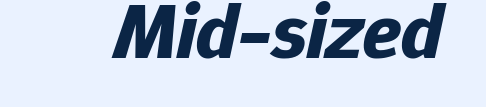
The image shows 79 px bold type, italic (leaning right); set normal letter spacing, not underlined; low stroke contrast and a medium x-height.
